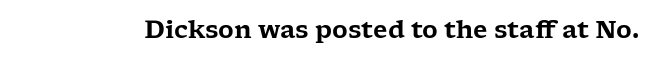
{"italic": "no", "underline": "no", "letter_spacing": "normal", "letter_spacing_em": 0.0, "glyph_px": 24}
